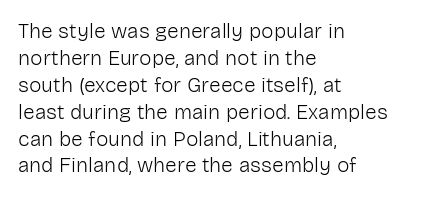
{"italic": "no", "bold": "no", "underline": "no", "align": "left", "line_spacing": "normal", "line_spacing_ratio": 1.28, "letter_spacing": "normal", "letter_spacing_em": 0.0, "glyph_px": 21}
